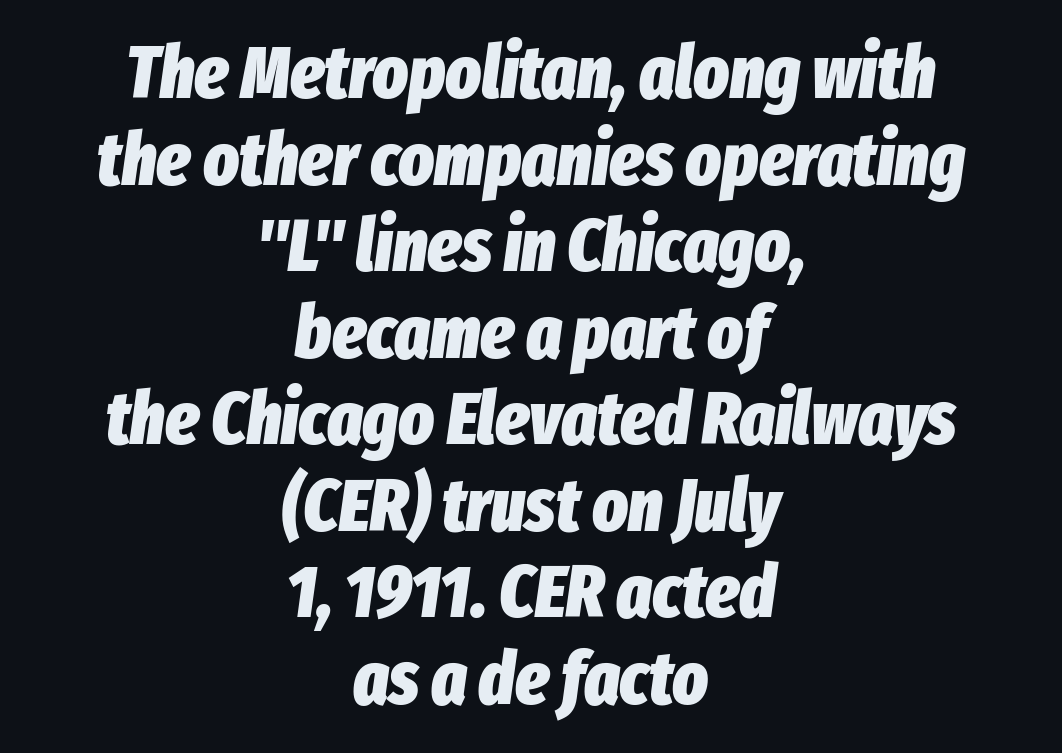
The typography opts for an oblique posture over an upright one. The glyphs are unaccompanied by any horizontal stroke below them. The sample has been set heavy, in full bold. The paragraph shown floats in the horizontal middle. Character widths vary here, with narrow letters taking less room than wide ones.
